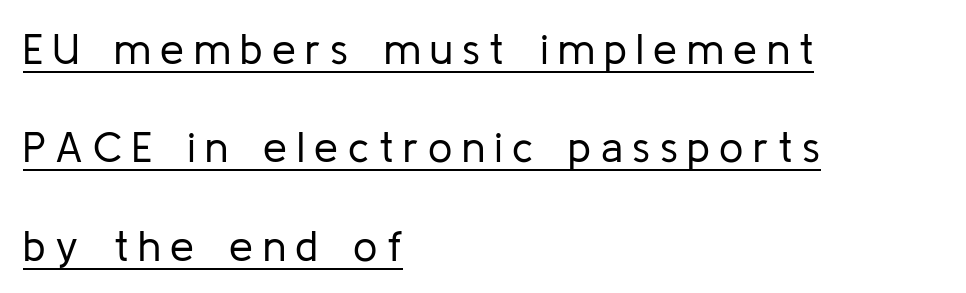
Q: Is the text bold? A: No.
Q: Is the text italic (slanted)? A: No, it is upright.
Q: Is the typeface a serif or a sans-serif typeface? A: Sans-serif.
Q: Is the text underlined? A: Yes.
Q: How is the paragraph aligned? A: Left-aligned.
Q: Is the spacing between letters normal or unusually wide? A: Unusually wide.
Q: Is the spacing between lines tight, normal or loose? A: Loose.
Q: Width (condensed, normal, or wide)? A: Normal.
Q: Stroke contrast? A: Low.
Q: x-height? A: Medium.
Q: Monospaced? A: No.
